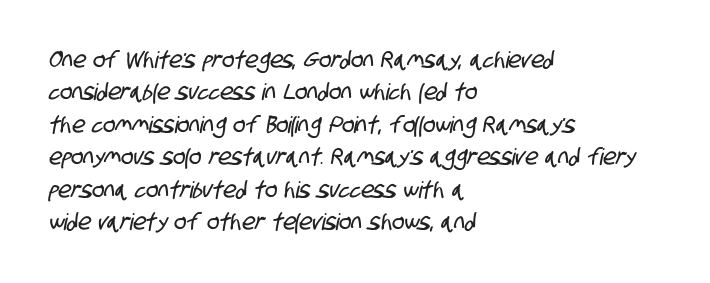
Nobody touched the tracking dial on this one. Any mark beneath the type? The region is blank. Quick note: interline space is typical. The lines in this sample share a left origin and differ only in where they stop.
